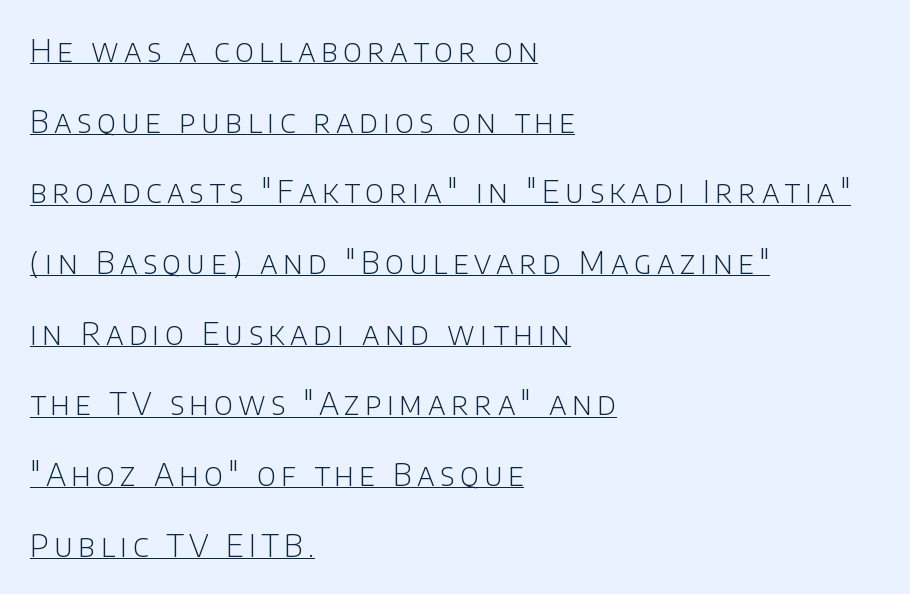
{"serif": "no", "italic": "no", "bold": "no", "weight": "light", "width": "normal", "stroke_contrast": "low", "x_height": "large", "monospaced": "no", "underline": "yes", "align": "left", "line_spacing": "loose", "line_spacing_ratio": 2.28, "glyph_px": 31}
